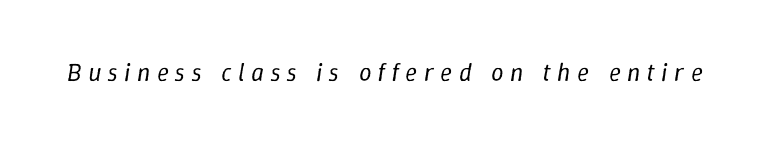
The image shows 25 px text type, italic (leaning right); set unusually wide letter spacing (+0.26 em), not underlined.
